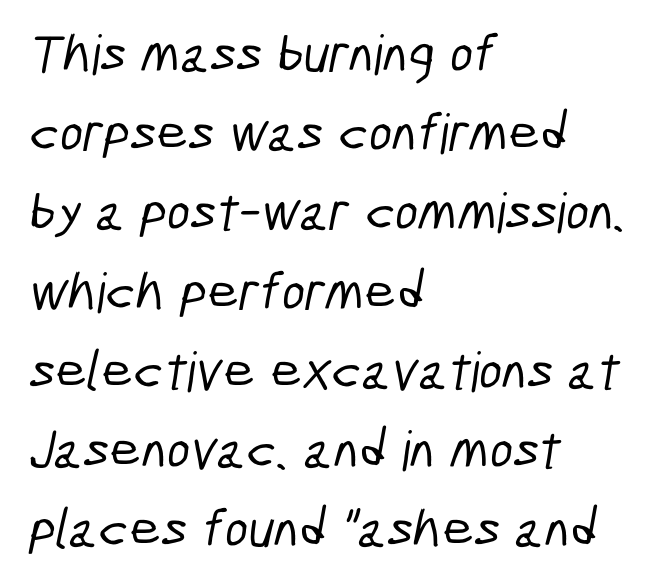
Each letter keeps its own natural width here, so spacing adapts to shape. The lines are quadded left. The passage shown stacks its lines at a standard gap. Observe the absence of serifs on each vertical stroke in this sample. Rule under the text: the space is simply empty. Students, note that the glyphs here touch the page at normal intervals.
